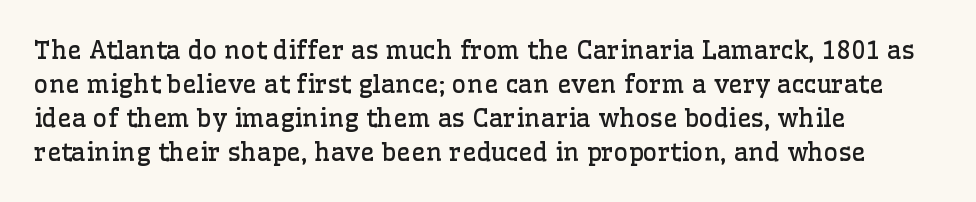
The image shows 25 px text type, upright; set left-aligned, normal line spacing (1.36x), normal letter spacing, not underlined.
